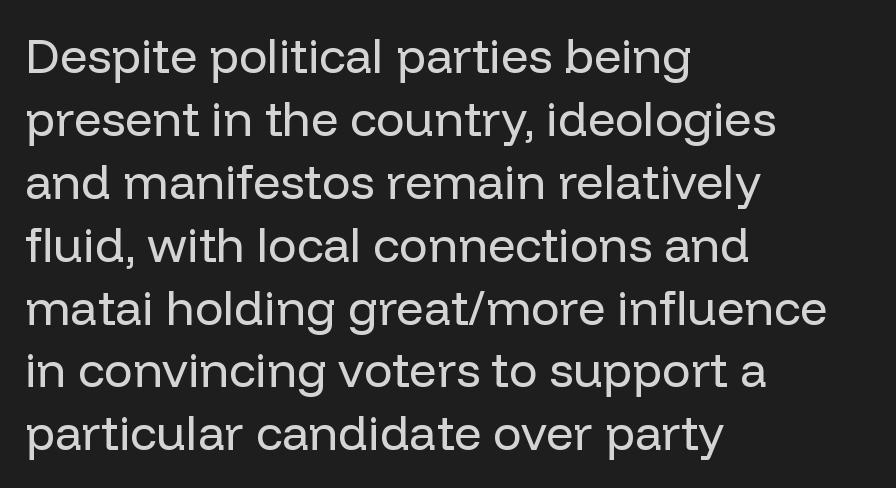
The image shows 48 px regular-weight sans-serif type, upright; set left-aligned, normal line spacing (1.31x), normal letter spacing, not underlined; low stroke contrast and a medium x-height.
